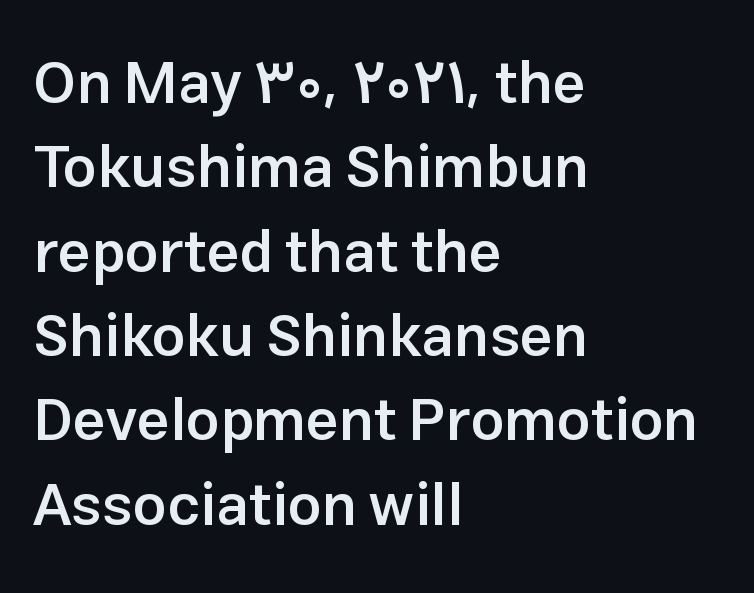
{"serif": "no", "italic": "no", "bold": "semi", "weight": "semibold", "width": "normal", "stroke_contrast": "low", "x_height": "medium", "monospaced": "no", "underline": "no", "align": "left", "line_spacing": "normal", "line_spacing_ratio": 1.43, "letter_spacing": "normal", "letter_spacing_em": 0.0, "glyph_px": 59}
